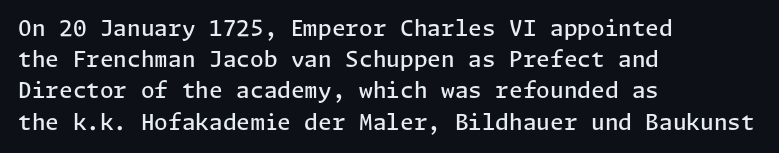
{"italic": "no", "bold": "semi", "underline": "no", "align": "left", "line_spacing": "normal", "line_spacing_ratio": 1.42, "letter_spacing": "normal", "letter_spacing_em": 0.0, "glyph_px": 22}
